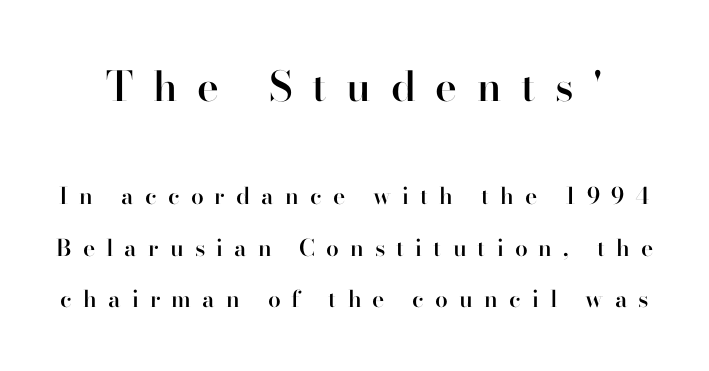
{"serif": "yes", "italic": "no", "bold": "semi", "weight": "semibold", "width": "normal", "stroke_contrast": "high", "x_height": "small", "monospaced": "no", "underline": "no", "line_spacing": "loose", "line_spacing_ratio": 2.23, "letter_spacing": "wide", "letter_spacing_em": 0.48, "larger_block": "first", "size_ratio": 1.78, "glyph_px": 41}
